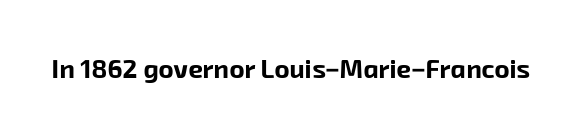
{"bold": "yes", "underline": "no", "letter_spacing": "normal", "letter_spacing_em": 0.0, "glyph_px": 26}
